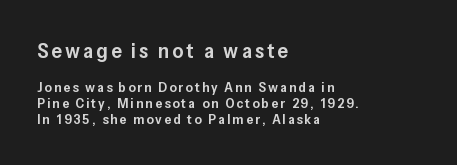
Q: Is the text bold? A: Semi-bold.
Q: Is the text italic (slanted)? A: No, it is upright.
Q: Is the text underlined? A: No.
Q: How is the paragraph aligned? A: Left-aligned.
Q: Is the spacing between lines tight, normal or loose? A: Tight.
Q: Which block of text is set in a larger size, the first (top) or the second (bottom)? A: The first (top) one.
